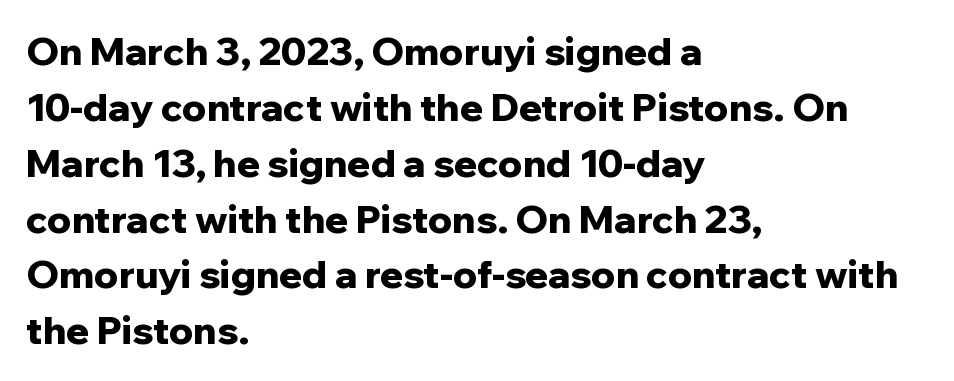
Q: Is the text bold? A: Yes.
Q: Is the text italic (slanted)? A: No, it is upright.
Q: Is the typeface a serif or a sans-serif typeface? A: Sans-serif.
Q: Is the text underlined? A: No.
Q: How is the paragraph aligned? A: Left-aligned.
Q: Is the spacing between letters normal or unusually wide? A: Normal.
Q: Is the spacing between lines tight, normal or loose? A: Normal.
Q: Width (condensed, normal, or wide)? A: Normal.
Q: Stroke contrast? A: Low.
Q: x-height? A: Medium.
Q: Monospaced? A: No.
